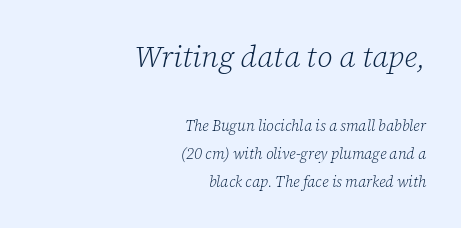
These lines are composed in type with serifs. The letters advance in unequal steps, a hallmark of proportional type. A clean baseline with only descenders dipping below it. Nobody touched the tracking dial on this one. The upper block of text is set noticeably larger than the block beneath it. The lines are quadded right.
